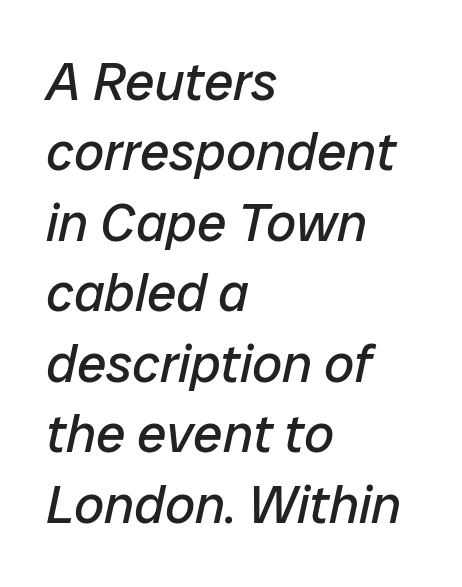
{"italic": "yes", "lean": "right", "slant_degrees": 12, "bold": "no", "weight": "regular", "width": "normal", "stroke_contrast": "low", "x_height": "medium", "monospaced": "no", "underline": "no", "align": "left", "line_spacing": "normal", "line_spacing_ratio": 1.33, "letter_spacing": "normal", "letter_spacing_em": 0.0, "glyph_px": 53}
